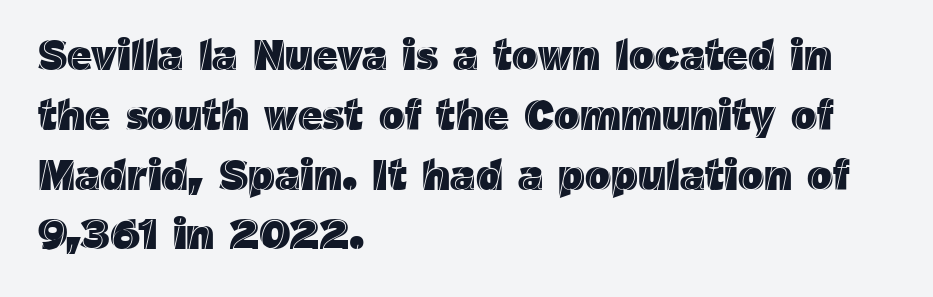
{"italic": "no", "width": "normal", "x_height": "medium", "monospaced": "no", "underline": "no", "align": "left", "line_spacing": "normal", "line_spacing_ratio": 1.39, "letter_spacing": "normal", "letter_spacing_em": 0.0, "glyph_px": 43}
